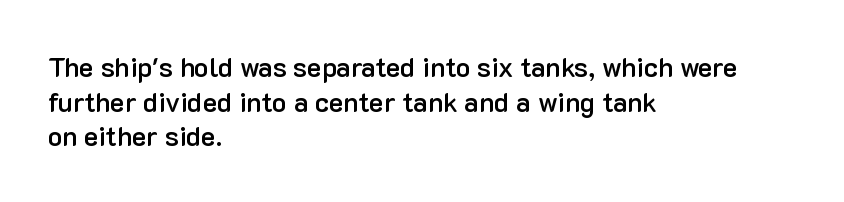
The image shows 27 px text type, upright; set left-aligned, normal line spacing (1.28x), normal letter spacing, not underlined.
